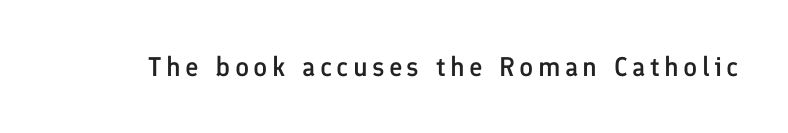
Notice how the stems are strictly vertical — no italics here. The strokes are fattened partway — semibold, not bold. Words float on clear page, feet unadorned.
